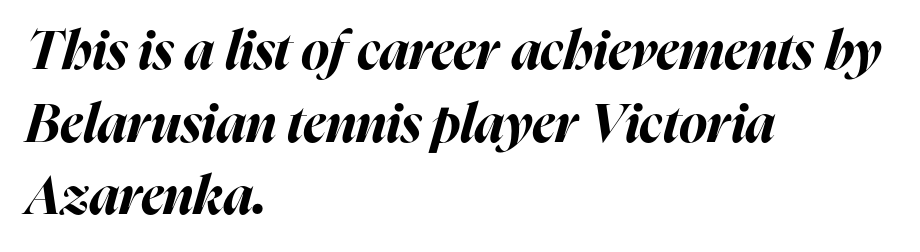
The image shows 53 px bold type, italic (leaning right); set left-aligned, normal line spacing (1.37x), normal letter spacing, not underlined; high stroke contrast and a medium x-height.
